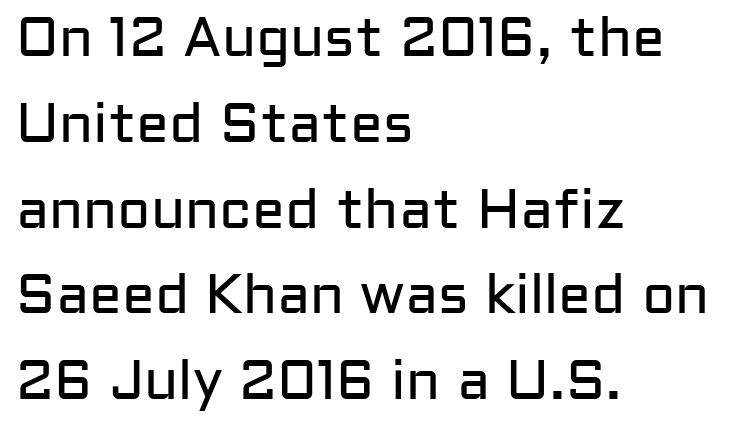
The image shows 55 px regular-weight sans-serif type, upright; set left-aligned, normal line spacing (1.56x), normal letter spacing, not underlined; low stroke contrast and a medium x-height.
